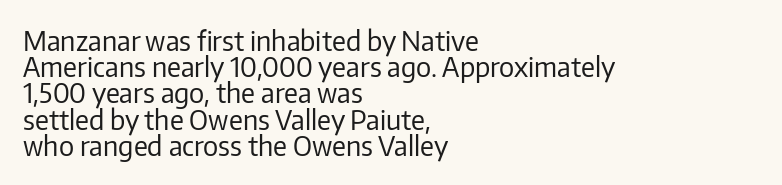
Q: Is the text bold? A: No.
Q: Is the text italic (slanted)? A: No, it is upright.
Q: Is the text underlined? A: No.
Q: How is the paragraph aligned? A: Left-aligned.
Q: Is the spacing between letters normal or unusually wide? A: Normal.
Q: Is the spacing between lines tight, normal or loose? A: Tight.
